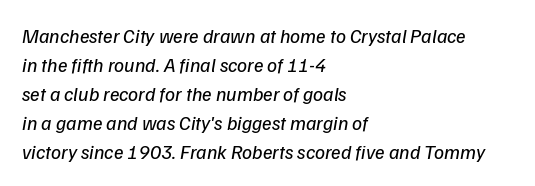
The image shows 20 px text type, italic (leaning right); set left-aligned, normal line spacing (1.45x), normal letter spacing, not underlined.
